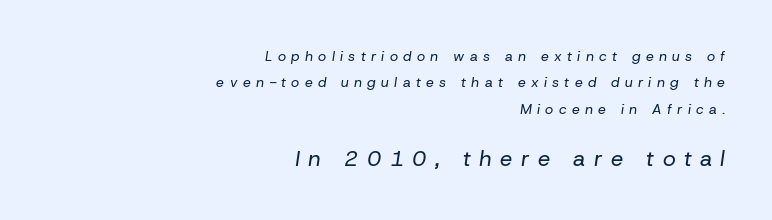
These lines were composed using italics. The second block has been scaled up relative to the first. Stem width sits at or under what a default text font uses. The passage is arranged like a letterhead date or caption credit — flush right.
